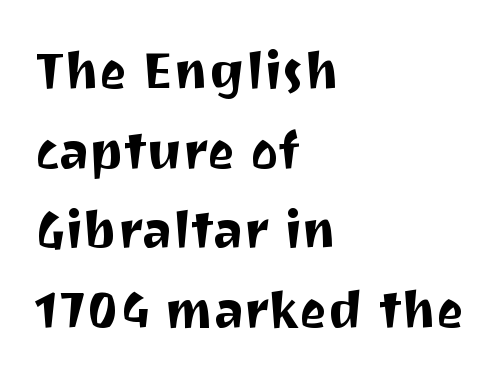
{"serif": "no", "italic": "no", "width": "normal", "stroke_contrast": "medium", "x_height": "medium", "monospaced": "no", "underline": "no", "align": "left", "line_spacing": "normal", "line_spacing_ratio": 1.53, "letter_spacing": "normal", "letter_spacing_em": 0.0, "glyph_px": 52}
